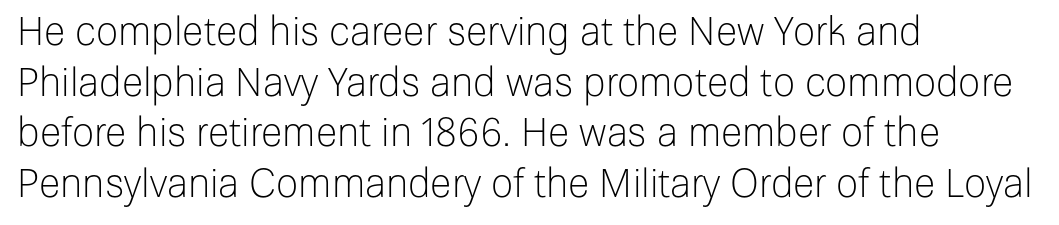
The image shows 39 px light sans-serif type, upright; set left-aligned, normal line spacing (1.3x), normal letter spacing, not underlined; low stroke contrast and a medium x-height.
